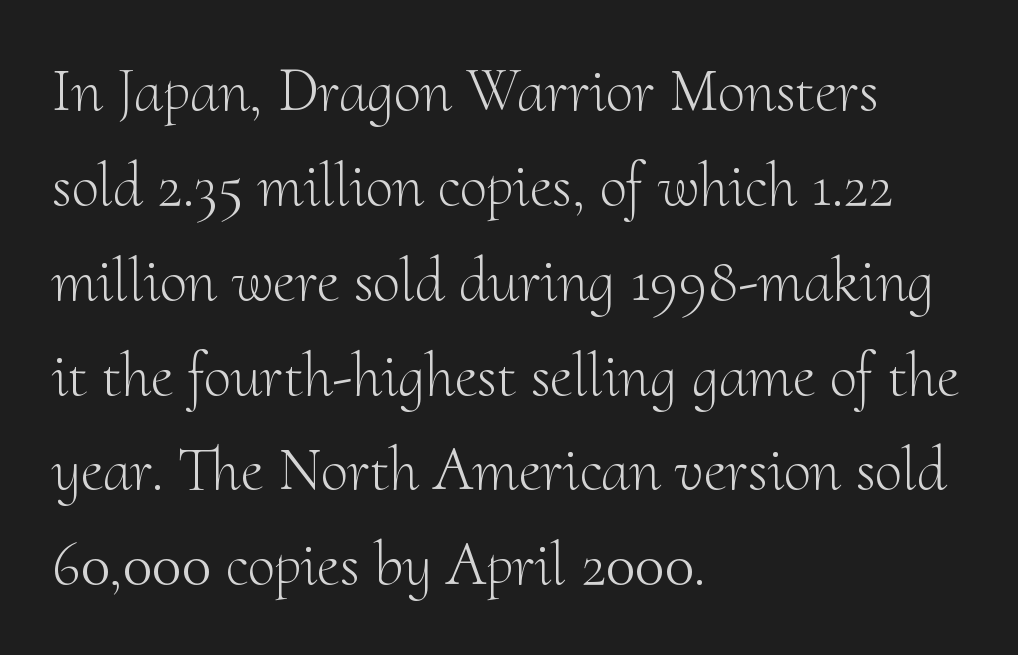
Q: Is the text bold? A: No.
Q: Is the text italic (slanted)? A: No, it is upright.
Q: Is the typeface a serif or a sans-serif typeface? A: Serif.
Q: Is the text underlined? A: No.
Q: How is the paragraph aligned? A: Left-aligned.
Q: Is the spacing between letters normal or unusually wide? A: Normal.
Q: Is the spacing between lines tight, normal or loose? A: Normal.
Q: Width (condensed, normal, or wide)? A: Normal.
Q: Stroke contrast? A: Medium.
Q: x-height? A: Small.
Q: Monospaced? A: No.
